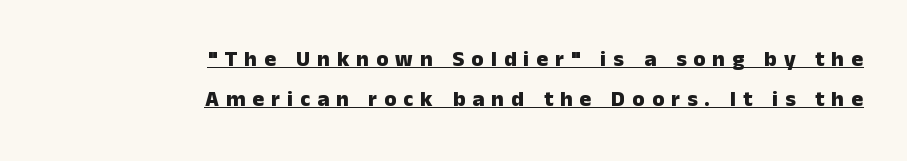
{"italic": "no", "bold": "yes", "underline": "yes", "align": "right", "line_spacing_ratio": 1.84, "letter_spacing": "wide", "letter_spacing_em": 0.32, "glyph_px": 22}
